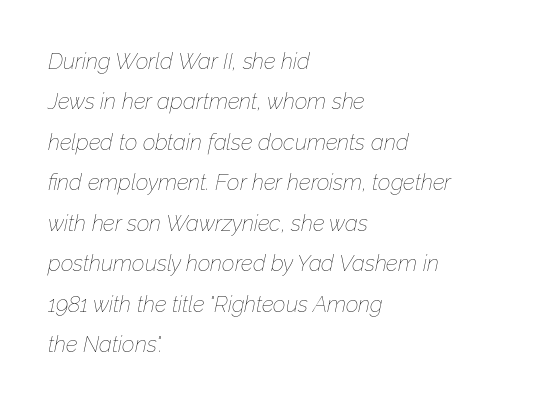
Stroke mass is kept to a normal reading level or below. Anything drawn beneath the words? Only blank space. This sample uses an oblique cut, with every glyph tilted off the vertical. The passage shown has conventional tracking throughout. All the whitespace from short lines collects on the right.
